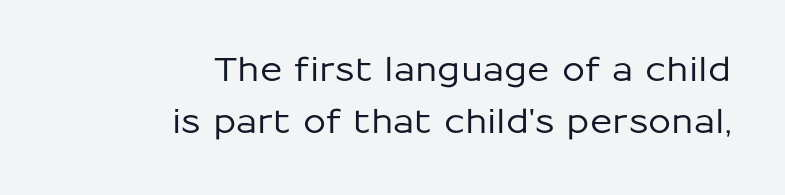
Q: Is the text italic (slanted)? A: No, it is upright.
Q: Is the typeface a serif or a sans-serif typeface? A: Sans-serif.
Q: Is the text underlined? A: No.
Q: How is the paragraph aligned? A: Right-aligned.
Q: Is the spacing between letters normal or unusually wide? A: Normal.
Q: Is the spacing between lines tight, normal or loose? A: Normal.
Q: Width (condensed, normal, or wide)? A: Normal.
Q: Stroke contrast? A: Low.
Q: x-height? A: Medium.
Q: Monospaced? A: No.
